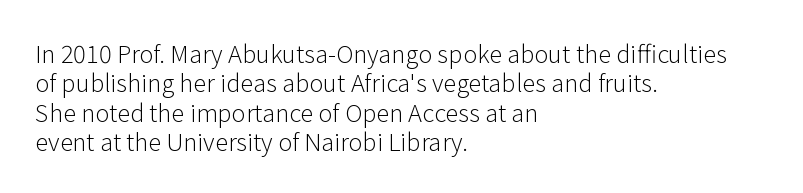
The image shows 24 px text type, upright; set left-aligned, line spacing 1.22x, normal letter spacing, not underlined.
